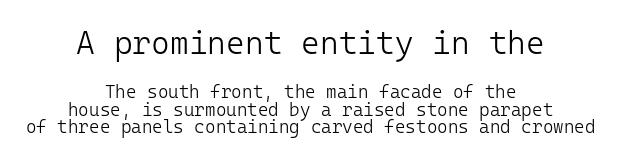
Students, note that the glyphs here touch the page at normal intervals. Looks like terminal output: every glyph gets an equal slot. The glyphs are unaccompanied by any horizontal stroke below them. The composition opens big and finishes small. You can tell from the bare stems that sans-serif type was used.
